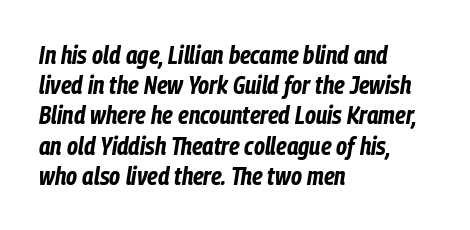
The image shows 25 px bold type, italic (leaning right); set left-aligned, line spacing 1.21x, normal letter spacing, not underlined.
